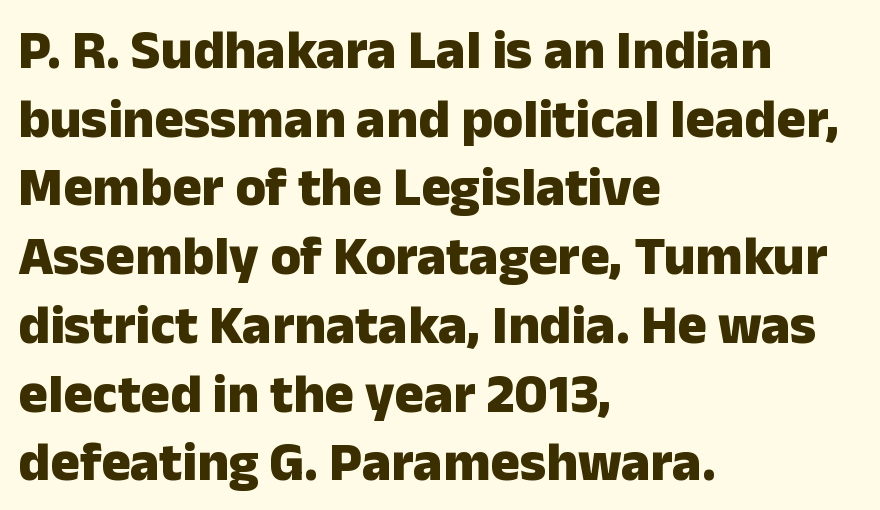
The image shows 55 px heavy sans-serif type, upright; set left-aligned, normal line spacing (1.25x), normal letter spacing, not underlined; low stroke contrast and a medium x-height.
